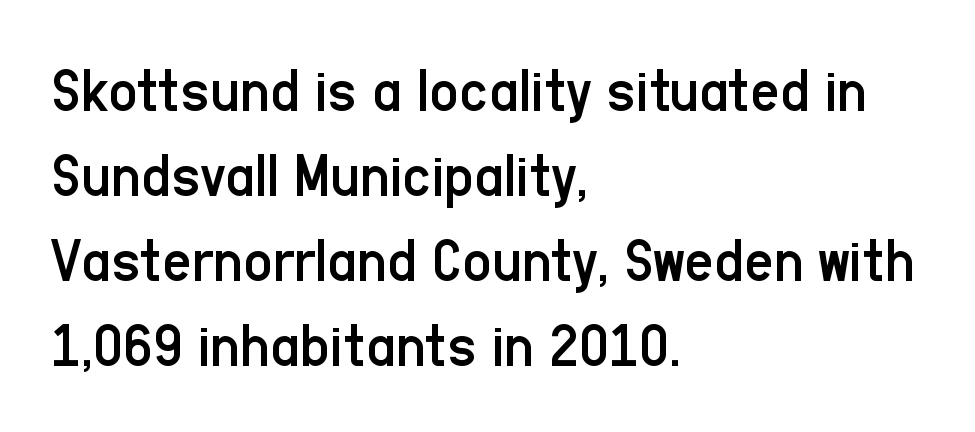
The image shows 64 px regular-weight, condensed sans-serif type, upright; set left-aligned, normal line spacing (1.33x), normal letter spacing, not underlined; low stroke contrast and a medium x-height.
